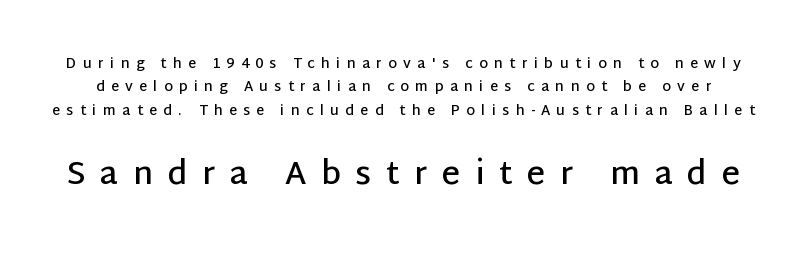
Q: Is the text bold? A: Semi-bold.
Q: Is the text italic (slanted)? A: No, it is upright.
Q: Is the typeface a serif or a sans-serif typeface? A: Sans-serif.
Q: Is the text underlined? A: No.
Q: Is the spacing between letters normal or unusually wide? A: Unusually wide.
Q: Is the spacing between lines tight, normal or loose? A: Normal.
Q: Which block of text is set in a larger size, the first (top) or the second (bottom)? A: The second (bottom) one.
Q: Width (condensed, normal, or wide)? A: Normal.
Q: Stroke contrast? A: Low.
Q: x-height? A: Large.
Q: Monospaced? A: No.
